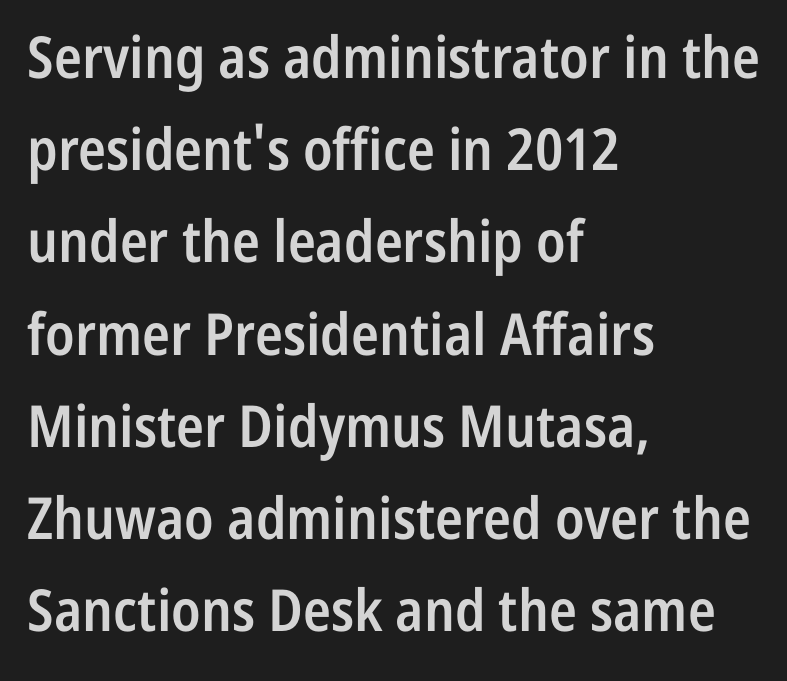
These lines carry some extra weight — a demibold, not a full bold. Spacing verdict: proportional, widths tailored to each character. These lines are composed in type without serifs. Vertical spacing — default.
